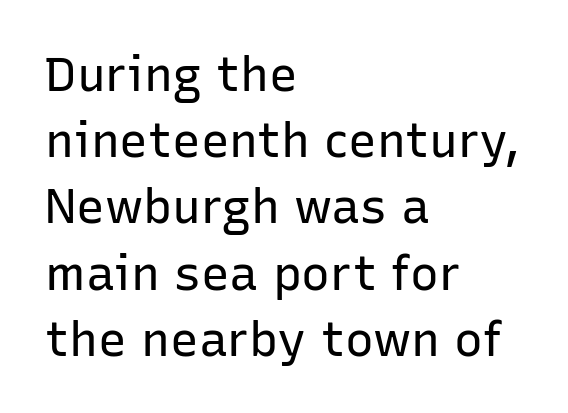
This is roman type, the default non-slanted kind. The letterforms sit shoulder to shoulder at normal distance. Layout note: lines flush left. Decoration check: the copy has no underline. Heaviness? Minimal to ordinary, like unemphasized prose. Each letter's strokes conclude bluntly, with no projecting serifs.
